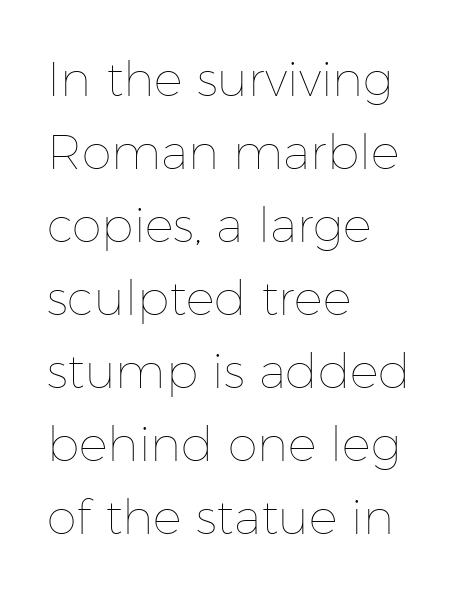
Q: Is the text bold? A: No.
Q: Is the text italic (slanted)? A: No, it is upright.
Q: Is the text underlined? A: No.
Q: How is the paragraph aligned? A: Left-aligned.
Q: Is the spacing between letters normal or unusually wide? A: Normal.
Q: Is the spacing between lines tight, normal or loose? A: Normal.
Q: Width (condensed, normal, or wide)? A: Normal.
Q: Stroke contrast? A: Low.
Q: x-height? A: Medium.
Q: Monospaced? A: No.
